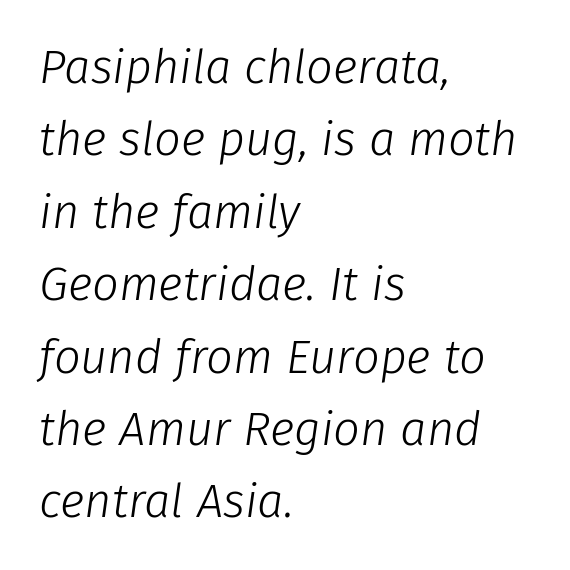
The image shows 47 px light type, italic (leaning right); set left-aligned, normal line spacing (1.54x), normal letter spacing, not underlined; low stroke contrast and a medium x-height.
